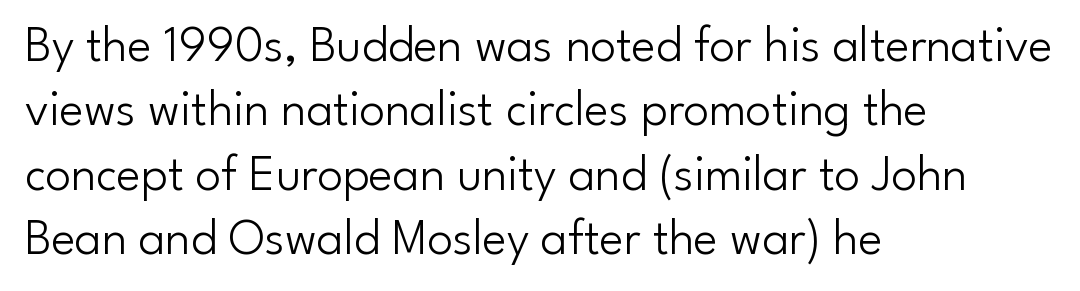
Q: Is the text bold? A: No.
Q: Is the text italic (slanted)? A: No, it is upright.
Q: Is the typeface a serif or a sans-serif typeface? A: Sans-serif.
Q: Is the text underlined? A: No.
Q: How is the paragraph aligned? A: Left-aligned.
Q: Is the spacing between letters normal or unusually wide? A: Normal.
Q: Is the spacing between lines tight, normal or loose? A: Normal.
Q: Width (condensed, normal, or wide)? A: Normal.
Q: Stroke contrast? A: Low.
Q: x-height? A: Small.
Q: Monospaced? A: No.
